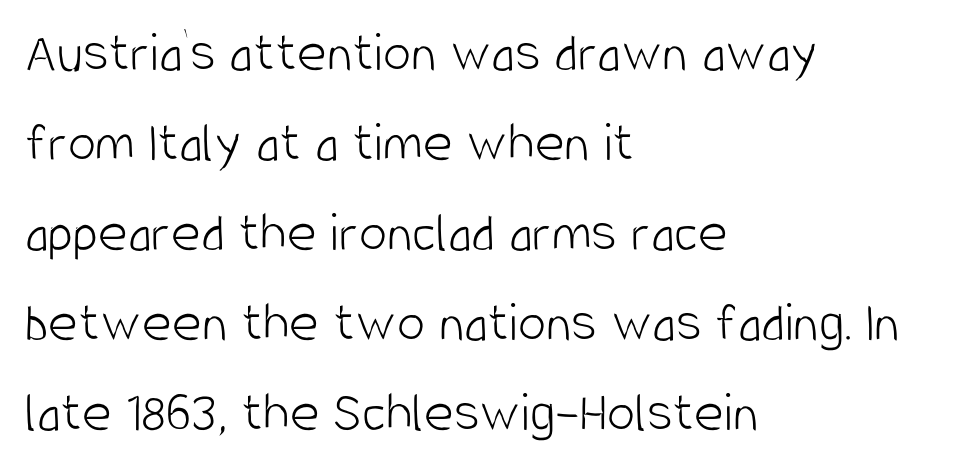
Notice how the stems are strictly vertical — no italics here. Default kerning and tracking; the words read as compact shapes. This sample uses a sans-serif face. The foot of each line stays bare and open. A typesetter would call this proportional, since set widths differ per character.
